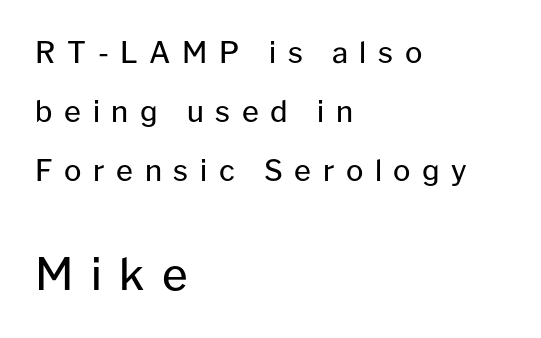
Q: Is the text bold? A: No.
Q: Is the text italic (slanted)? A: No, it is upright.
Q: Is the typeface a serif or a sans-serif typeface? A: Sans-serif.
Q: Is the text underlined? A: No.
Q: How is the paragraph aligned? A: Left-aligned.
Q: Is the spacing between letters normal or unusually wide? A: Unusually wide.
Q: Is the spacing between lines tight, normal or loose? A: Loose.
Q: Which block of text is set in a larger size, the first (top) or the second (bottom)? A: The second (bottom) one.
Q: Width (condensed, normal, or wide)? A: Normal.
Q: Stroke contrast? A: Low.
Q: x-height? A: Medium.
Q: Monospaced? A: No.
